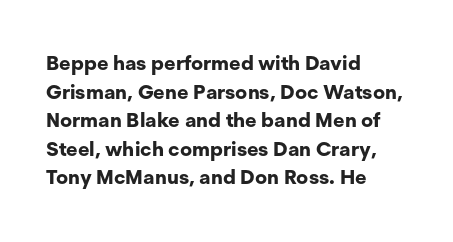
The image shows 20 px bold type, upright; set left-aligned, normal line spacing (1.43x), normal letter spacing, not underlined.
